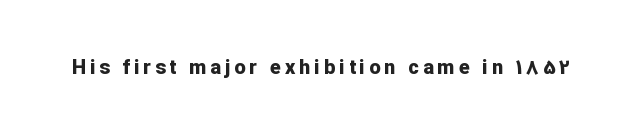
The image shows 20 px bold type, upright; set unusually wide letter spacing (+0.2 em), not underlined.
